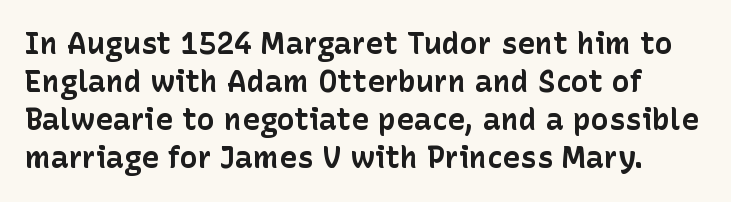
How are the letters spaced? Ordinarily, with no added tracking. Think of a printed novel: that variable character pitch is what you see here. Font category for this specimen: sans-serif. If you drew a line through each stem, it would be perfectly vertical.
